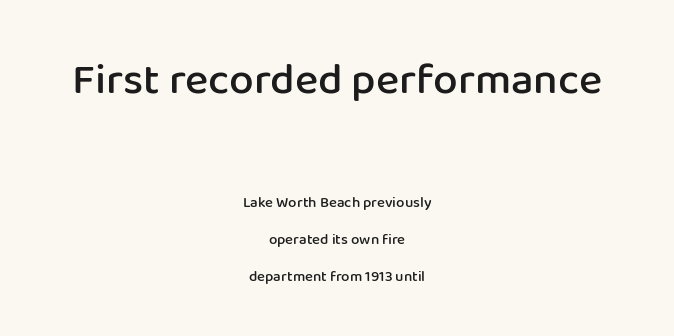
Line starts and ends both wander, symmetrically. Character widths vary here, with narrow letters taking less room than wide ones. The block sitting higher on the canvas is the one with enlarged characters. Stems and bowls a touch heavier than normal — semibold.
